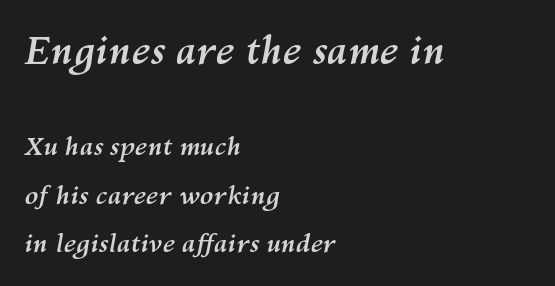
The image shows 38 px semibold type, italic (leaning right); set left-aligned, loose line spacing (1.94x), normal letter spacing, not underlined; the first (top) block is 1.52x larger; medium stroke contrast and a medium x-height.
